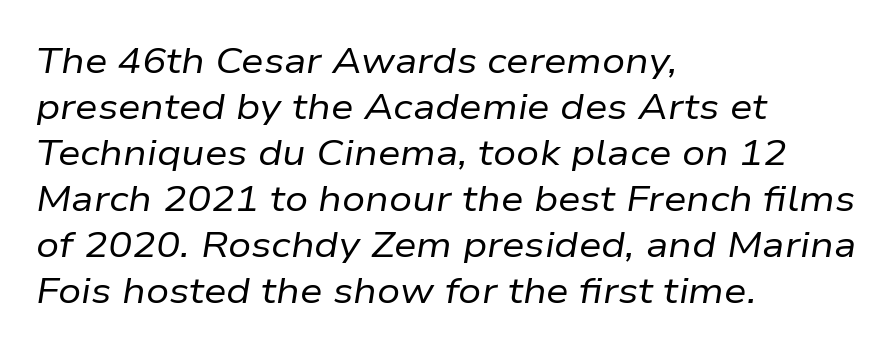
The image shows 36 px regular-weight type, italic (leaning right); set left-aligned, normal line spacing (1.28x), normal letter spacing, not underlined; low stroke contrast and a medium x-height.
